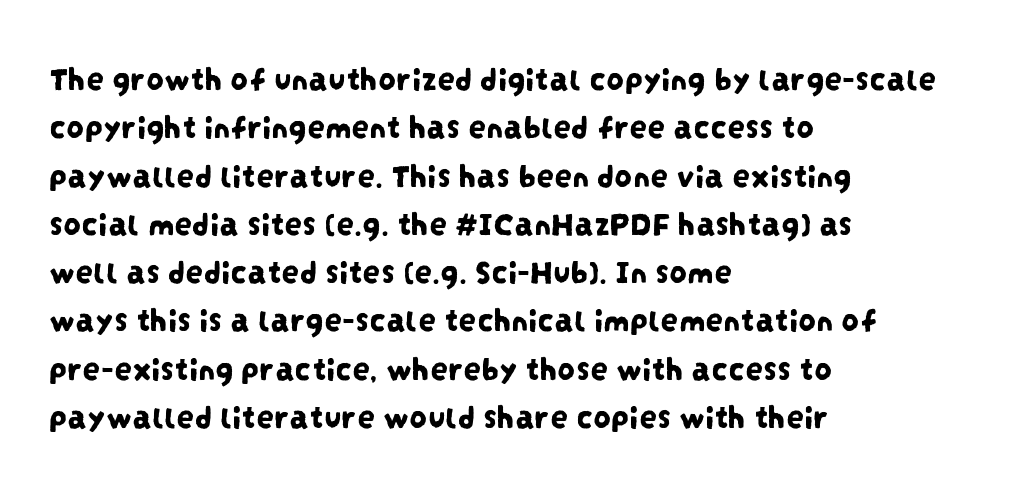
{"serif": "no", "width": "condensed", "stroke_contrast": "low", "x_height": "large", "monospaced": "no", "underline": "no", "align": "left", "line_spacing": "normal", "line_spacing_ratio": 1.38, "letter_spacing": "normal", "letter_spacing_em": 0.0, "glyph_px": 35}
